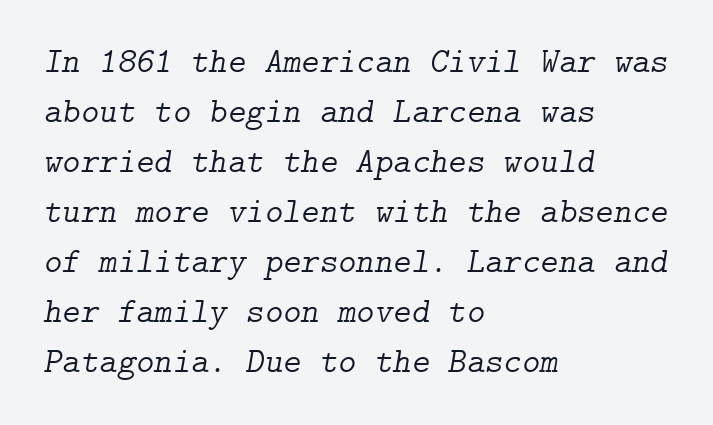
The image shows 35 px light serif type, italic (leaning right); set left-aligned, normal line spacing (1.43x), normal letter spacing, not underlined; low stroke contrast and a medium x-height.
